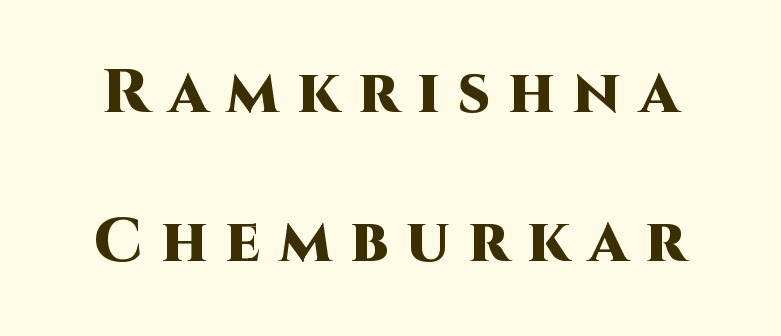
Thick stems and heavy bowls — unmistakably bold. The words here are not underlined. The type sits square on the baseline with zero lean. The passage shown stacks its lines with a broad gap.
